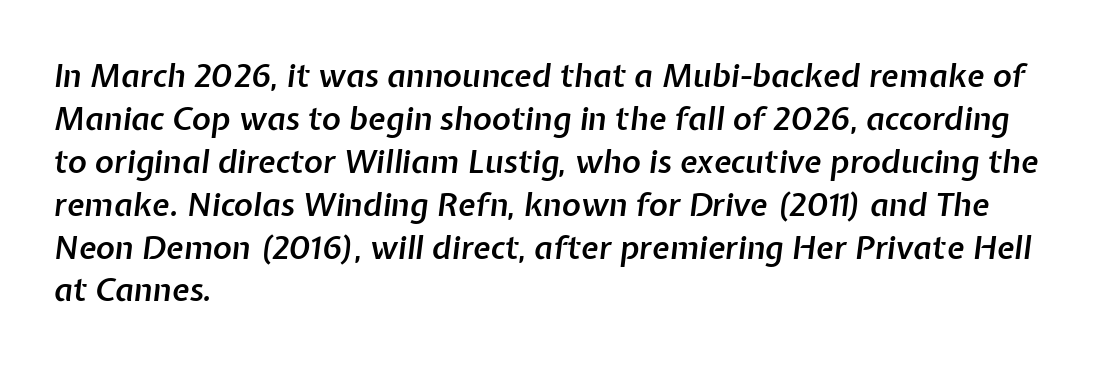
Evenly set lines give the paragraph a standard silhouette. Weight: semibold (demi). The rendering uses natural spacing where letterforms have individual widths. Tall strokes in this sample are angled rather than plumb. Descenders are the only things crossing below the line. There is no visible air inserted between adjacent glyphs.
